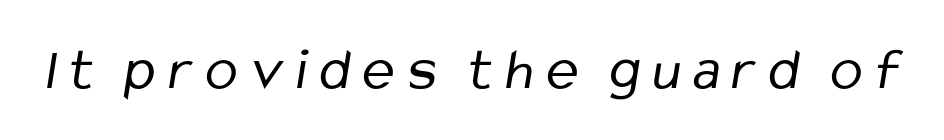
The letters are spread apart with noticeably loose tracking. The letters carry no serifs — their stems end cleanly without finishing strokes. A clean baseline with only descenders dipping below it. The rendering uses natural spacing where letterforms have individual widths.
